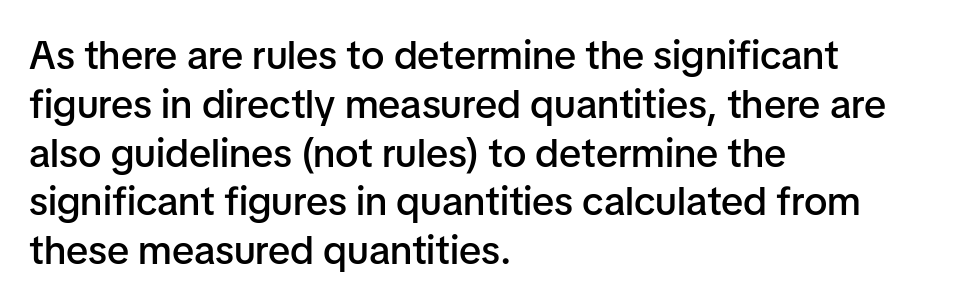
{"serif": "no", "italic": "no", "bold": "semi", "weight": "semibold", "width": "normal", "stroke_contrast": "low", "x_height": "medium", "monospaced": "no", "underline": "no", "align": "left", "line_spacing_ratio": 1.22, "letter_spacing": "normal", "letter_spacing_em": 0.0, "glyph_px": 40}
